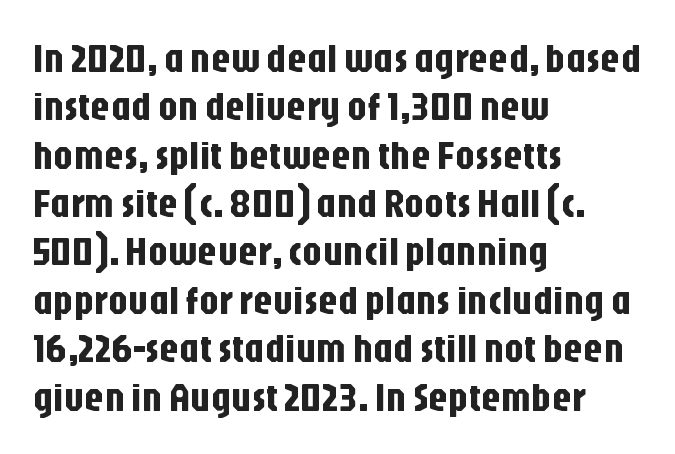
{"serif": "no", "italic": "no", "width": "condensed", "stroke_contrast": "low", "x_height": "large", "monospaced": "no", "underline": "no", "align": "left", "line_spacing_ratio": 1.24, "letter_spacing": "normal", "letter_spacing_em": 0.0, "glyph_px": 39}
